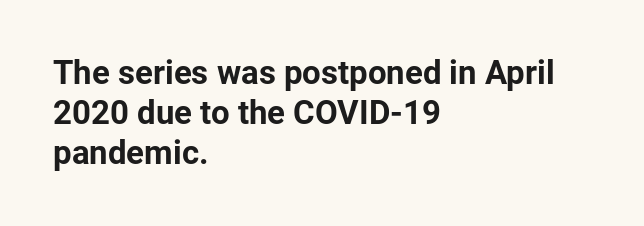
Q: Is the text bold? A: Yes.
Q: Is the text italic (slanted)? A: No, it is upright.
Q: Is the typeface a serif or a sans-serif typeface? A: Sans-serif.
Q: Is the text underlined? A: No.
Q: How is the paragraph aligned? A: Left-aligned.
Q: Is the spacing between letters normal or unusually wide? A: Normal.
Q: Width (condensed, normal, or wide)? A: Normal.
Q: Stroke contrast? A: Low.
Q: x-height? A: Medium.
Q: Monospaced? A: No.
